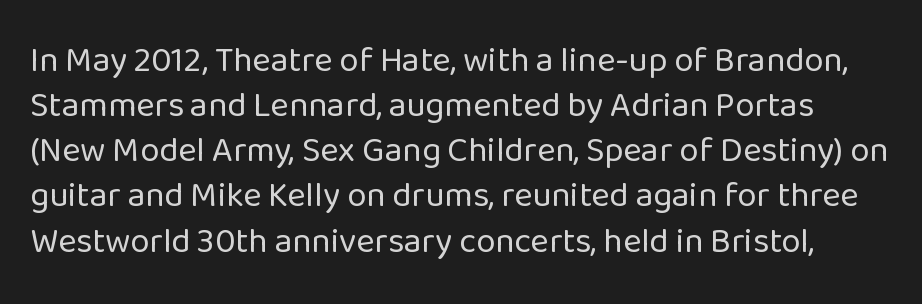
Q: Is the text bold? A: No.
Q: Is the text italic (slanted)? A: No, it is upright.
Q: Is the typeface a serif or a sans-serif typeface? A: Sans-serif.
Q: Is the text underlined? A: No.
Q: Is the spacing between letters normal or unusually wide? A: Normal.
Q: Is the spacing between lines tight, normal or loose? A: Normal.
Q: Width (condensed, normal, or wide)? A: Normal.
Q: Stroke contrast? A: Low.
Q: x-height? A: Medium.
Q: Monospaced? A: No.
